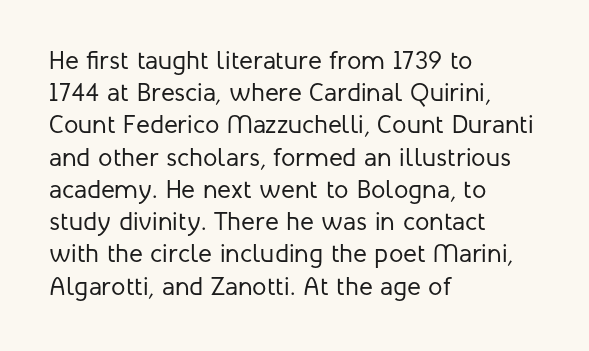
Q: Is the text bold? A: No.
Q: Is the text italic (slanted)? A: No, it is upright.
Q: Is the text underlined? A: No.
Q: How is the paragraph aligned? A: Left-aligned.
Q: Is the spacing between letters normal or unusually wide? A: Normal.
